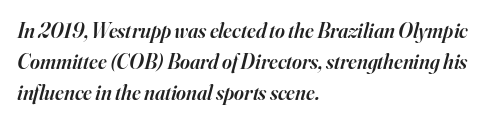
Q: Is the text bold? A: Semi-bold.
Q: Is the text italic (slanted)? A: Yes, it leans right by about 16 degrees.
Q: Is the text underlined? A: No.
Q: How is the paragraph aligned? A: Left-aligned.
Q: Is the spacing between letters normal or unusually wide? A: Normal.
Q: Is the spacing between lines tight, normal or loose? A: Normal.
